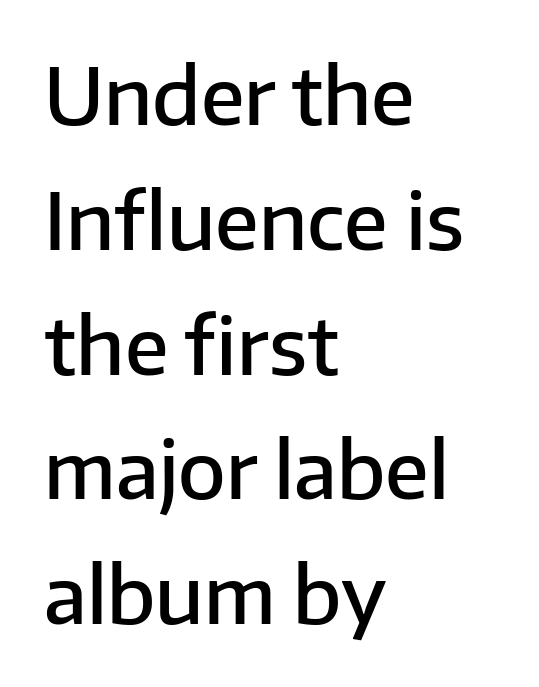
Q: Is the text bold? A: Semi-bold.
Q: Is the text italic (slanted)? A: No, it is upright.
Q: Is the typeface a serif or a sans-serif typeface? A: Sans-serif.
Q: Is the text underlined? A: No.
Q: How is the paragraph aligned? A: Left-aligned.
Q: Is the spacing between letters normal or unusually wide? A: Normal.
Q: Is the spacing between lines tight, normal or loose? A: Normal.
Q: Width (condensed, normal, or wide)? A: Normal.
Q: Stroke contrast? A: Low.
Q: x-height? A: Medium.
Q: Monospaced? A: No.
